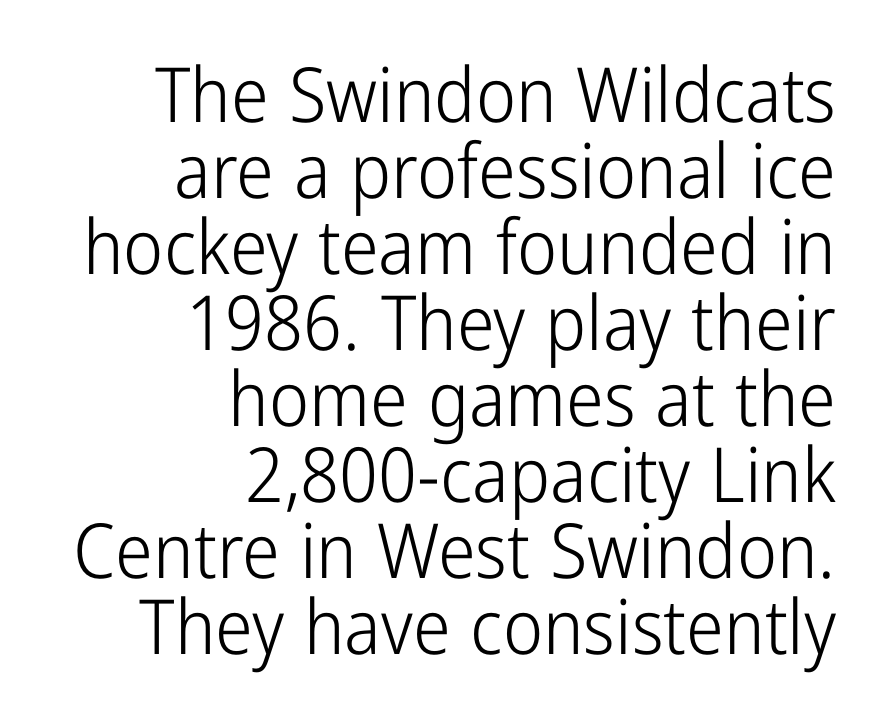
The rendering shows plain stroke endings on the letterforms — a sans-serif design. How are the letters spaced? Ordinarily, with no added tracking. The string is rendered with underlining switched off. Note the varied advance widths — an 'i' is clearly narrower than an 'm'. The lines are packed closely together with very little leading. The lines in this sample share a right terminus and differ only in where they begin.
